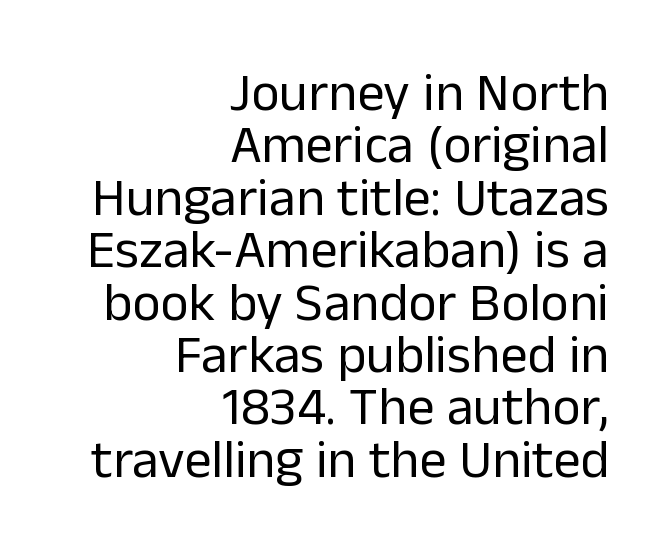
{"serif": "no", "italic": "no", "bold": "no", "weight": "regular", "width": "normal", "stroke_contrast": "low", "x_height": "medium", "monospaced": "no", "underline": "no", "align": "right", "line_spacing": "tight", "line_spacing_ratio": 0.97, "letter_spacing": "normal", "letter_spacing_em": 0.0, "glyph_px": 54}
